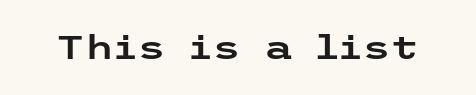
To sum up the face: it is a sans, with no serifs. If you drew a line through each stem, it would be perfectly vertical. Observe the ordinary spacing: letters are neighbours, not strangers. Underline: absent.
